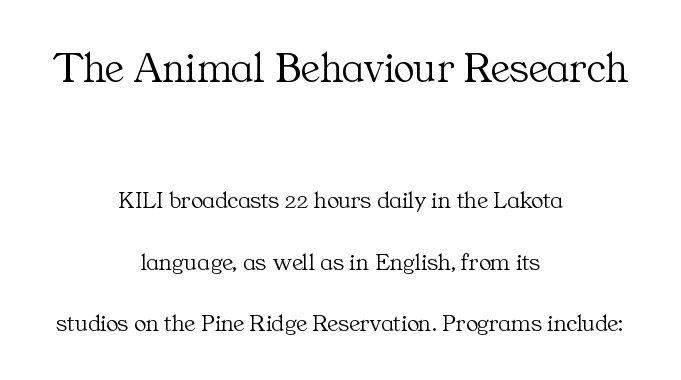
Compared with typical body copy, the letter spacing here is the same. Between these two stacked blocks, the higher one wins on size. The font family rendered here belongs to the serif group. Is this a heavy cut? Hardly; it is regular or lighter.
